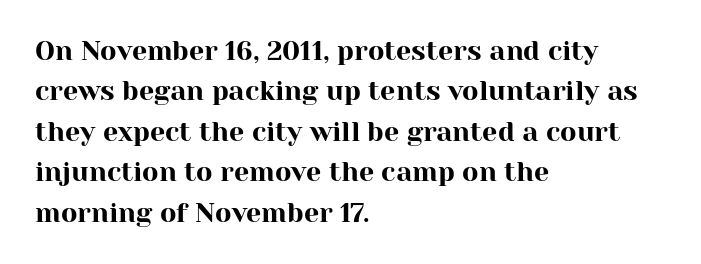
The image shows 27 px text type, upright; set left-aligned, normal line spacing (1.5x), normal letter spacing, not underlined.
